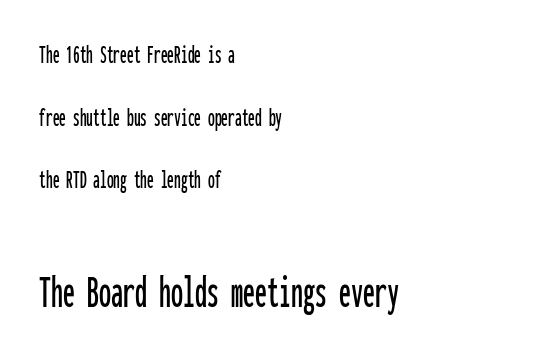
{"serif": "no", "italic": "no", "width": "condensed", "stroke_contrast": "low", "x_height": "medium", "monospaced": "yes", "underline": "no", "align": "left", "line_spacing": "loose", "line_spacing_ratio": 2.32, "letter_spacing": "normal", "letter_spacing_em": 0.0, "larger_block": "second", "size_ratio": 1.78, "glyph_px": 48}
